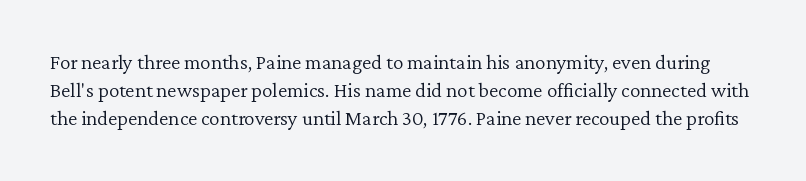
The image shows 21 px text type, upright; set normal line spacing (1.34x), normal letter spacing, not underlined.
